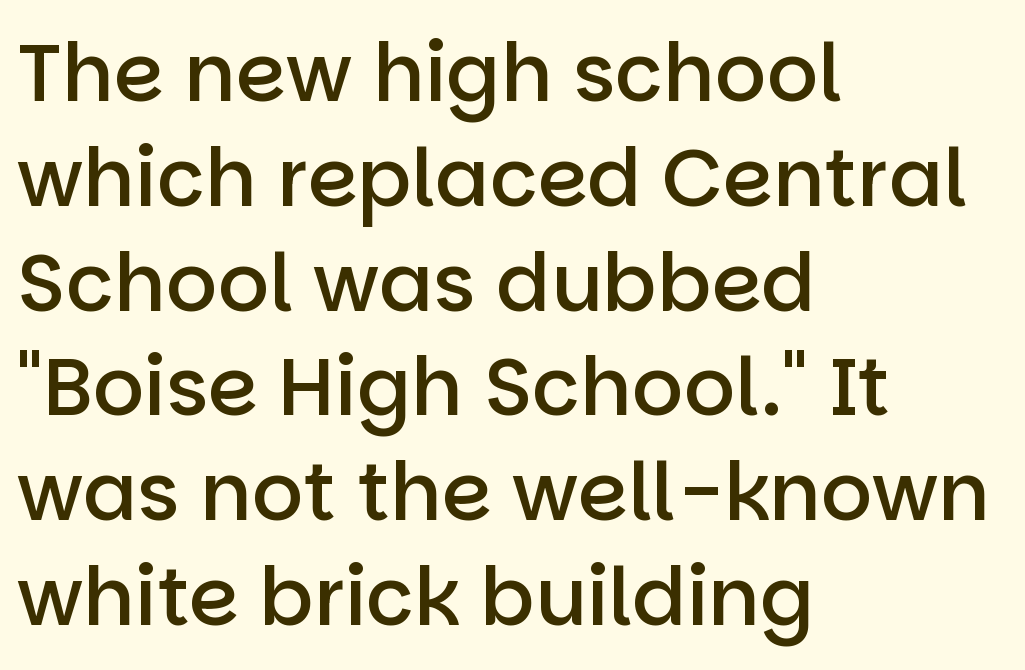
Summary of vertical rhythm: regular, with standard interline spacing. This is moderately heavy type, rendered in semibold. Observe the ordinary spacing: letters are neighbours, not strangers. Posture: upright roman. Only glyphs here, with clear space below each row.
